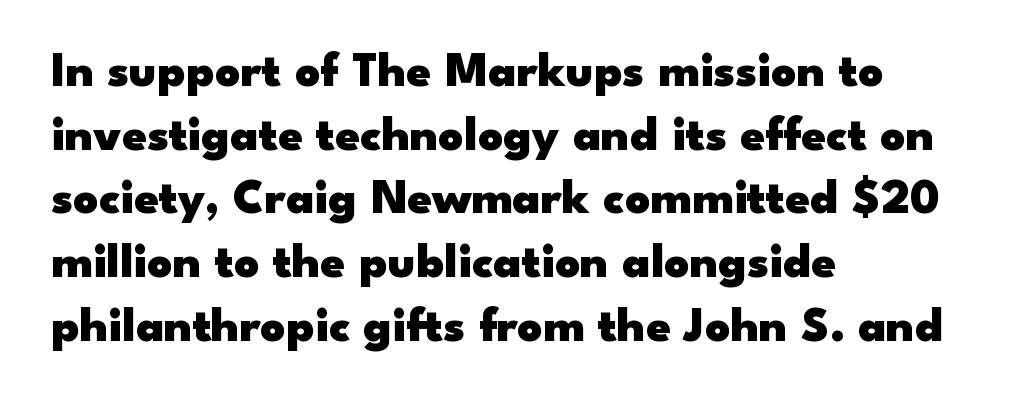
A bare baseline throughout the passage. The type is set solid horizontally, with unmodified tracking. Typographic density is high because the face is bold. Looks like regular typesetting: each glyph gets only the width it needs.
